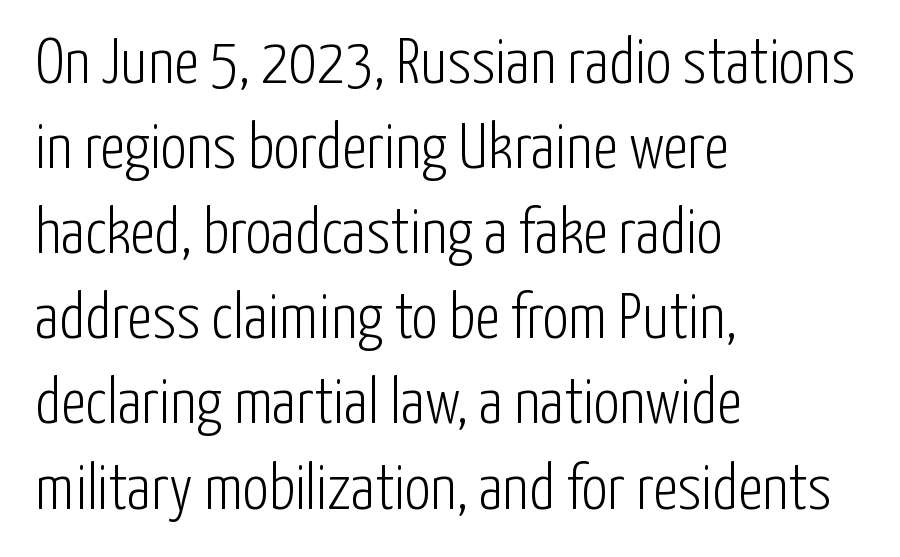
The image shows 64 px light, condensed sans-serif type, upright; set left-aligned, normal line spacing (1.33x), normal letter spacing, not underlined; low stroke contrast and a medium x-height.
